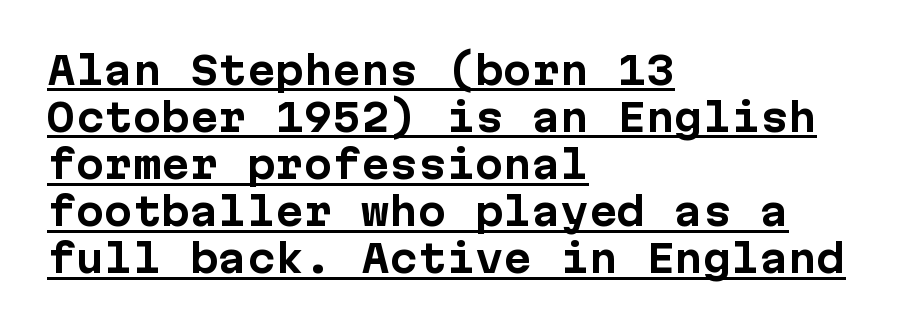
The image shows 38 px bold sans-serif type, upright, monospaced; set left-aligned, line spacing 1.24x, normal letter spacing, underlined; low stroke contrast and a medium x-height.
